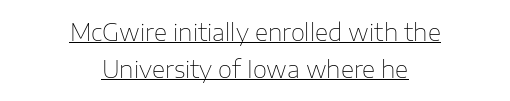
The rendering uses a moderate line-height, typical for paragraphs. Glyph-to-glyph distance matches everyday printed text. The font's upright variant was chosen for this text. Both edges are ragged and mirror each other, which tells us the setting is centered.
